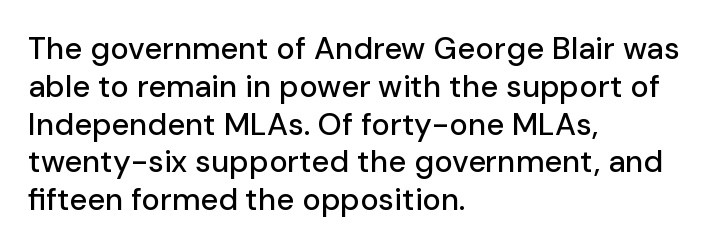
Q: Is the text italic (slanted)? A: No, it is upright.
Q: Is the typeface a serif or a sans-serif typeface? A: Sans-serif.
Q: Is the text underlined? A: No.
Q: How is the paragraph aligned? A: Left-aligned.
Q: Is the spacing between letters normal or unusually wide? A: Normal.
Q: Width (condensed, normal, or wide)? A: Normal.
Q: Stroke contrast? A: Low.
Q: x-height? A: Medium.
Q: Monospaced? A: No.
